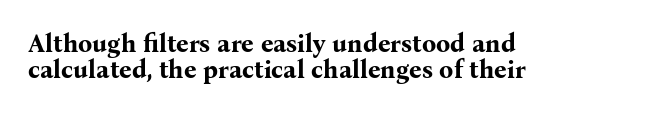
{"italic": "no", "bold": "yes", "underline": "no", "align": "left", "line_spacing": "tight", "line_spacing_ratio": 1.06, "letter_spacing": "normal", "letter_spacing_em": 0.0, "glyph_px": 25}
